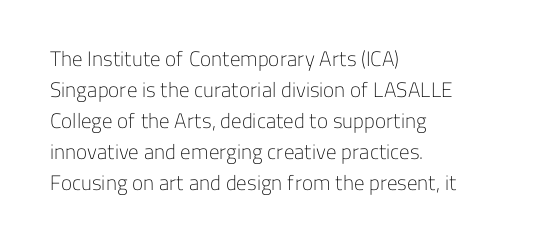
Q: Is the text bold? A: No.
Q: Is the text italic (slanted)? A: No, it is upright.
Q: Is the text underlined? A: No.
Q: How is the paragraph aligned? A: Left-aligned.
Q: Is the spacing between letters normal or unusually wide? A: Normal.
Q: Is the spacing between lines tight, normal or loose? A: Normal.
